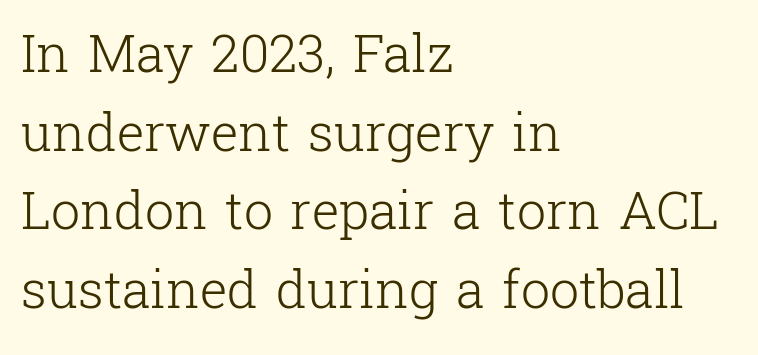
The image shows 52 px light serif type, upright; set left-aligned, normal line spacing (1.51x), normal letter spacing, not underlined; low stroke contrast and a medium x-height.
